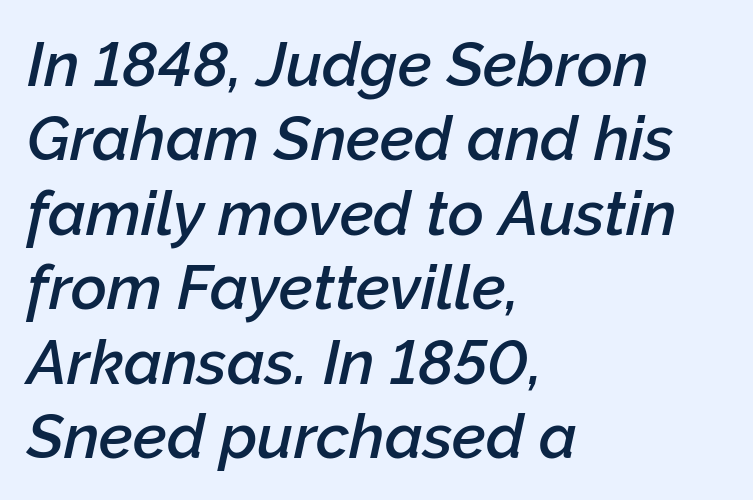
{"italic": "yes", "lean": "right", "slant_degrees": 12, "bold": "semi", "weight": "semibold", "width": "normal", "stroke_contrast": "low", "x_height": "medium", "monospaced": "no", "underline": "no", "align": "left", "line_spacing_ratio": 1.2, "letter_spacing": "normal", "letter_spacing_em": 0.0, "glyph_px": 62}
